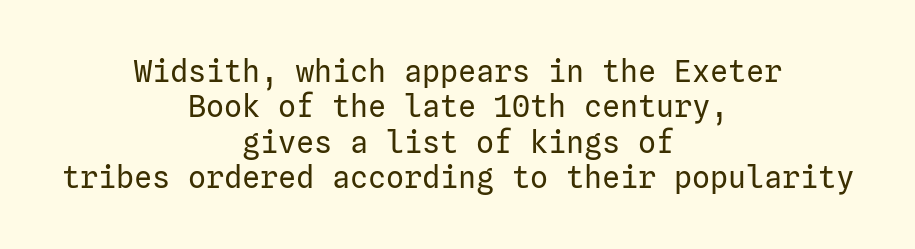
These lines are composed in type without serifs. Counters stay open thanks to moderate or lighter strokes. Is there any slant? The stems are plumb. A typesetter would call this zero additional tracking. Which margin do the lines hug? Neither — every line sits in the middle.
